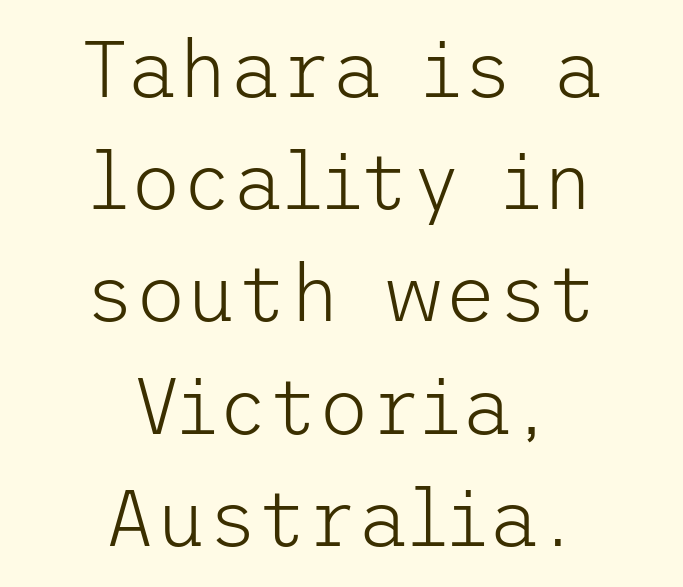
The letterforms sit at book weight or below. Caption: standard tracking, unaltered. These lines are composed in type without serifs. Every row of glyphs is offset so its center matches the block's center. Leading: standard. Just letters on the line, the space beneath them empty.
